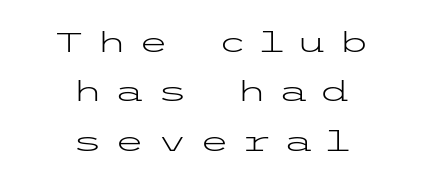
The image shows 28 px light, wide sans-serif type, upright; set centered, line spacing 1.76x, unusually wide letter spacing (+0.41 em), not underlined; low stroke contrast and a medium x-height.
